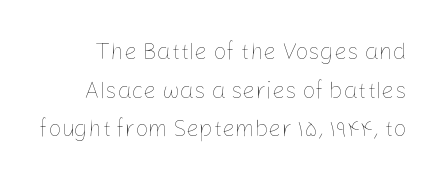
The image shows 23 px text type, upright; set normal line spacing (1.68x), normal letter spacing, not underlined.
